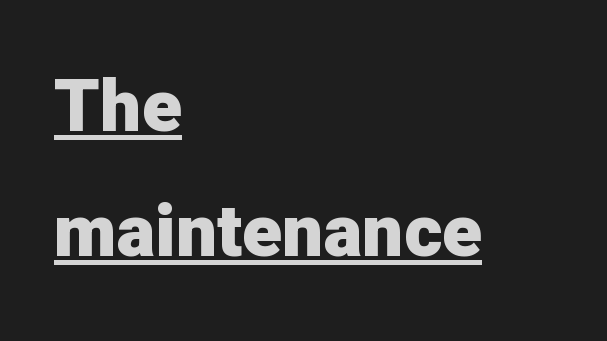
The image shows 73 px heavy sans-serif type, upright; set left-aligned, line spacing 1.71x, normal letter spacing, underlined; low stroke contrast and a medium x-height.
